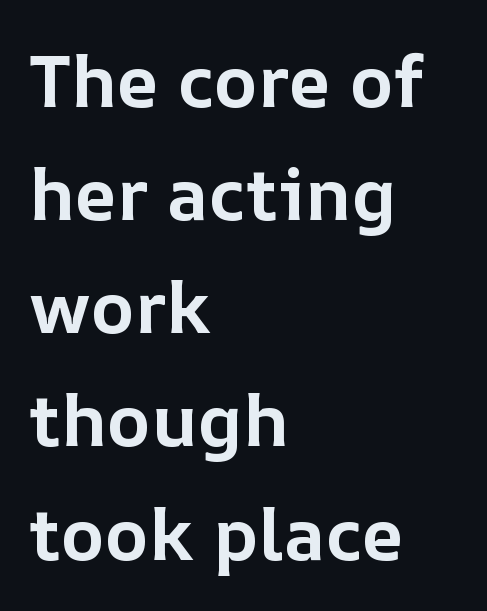
Horizontally, the lines are justified to the leading edge only. Varying glyph widths throughout — classic text-font behaviour. Notice how descenders clear the ascenders below comfortably — that's standard leading. This is roman type, the default non-slanted kind. Is the type bold? Yes — the strokes are clearly thick and heavy.
